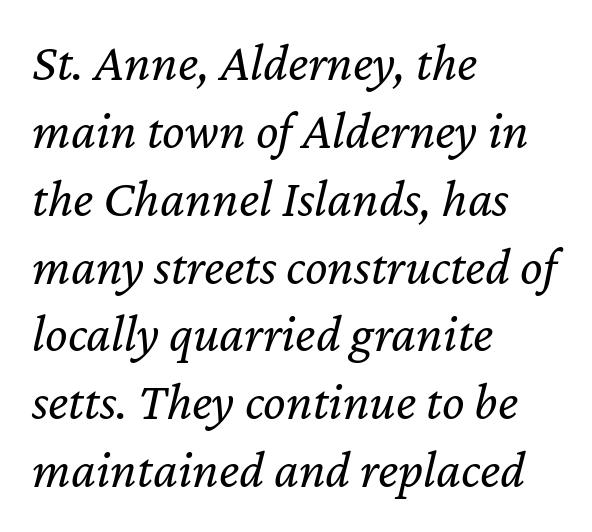
The image shows 53 px regular-weight type, italic (leaning right); set left-aligned, normal line spacing (1.28x), normal letter spacing, not underlined; low stroke contrast and a medium x-height.
